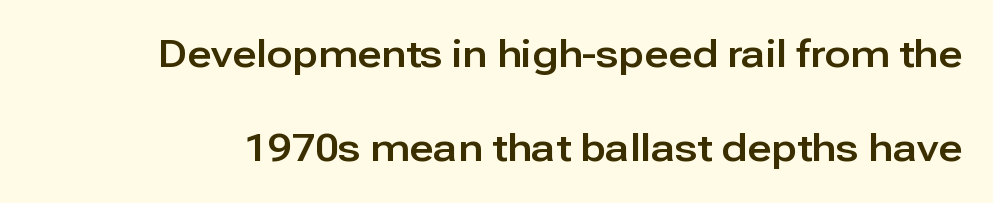
The image shows 38 px sans-serif type, upright; set loose line spacing (2.48x), normal letter spacing, not underlined; low stroke contrast and a medium x-height.
